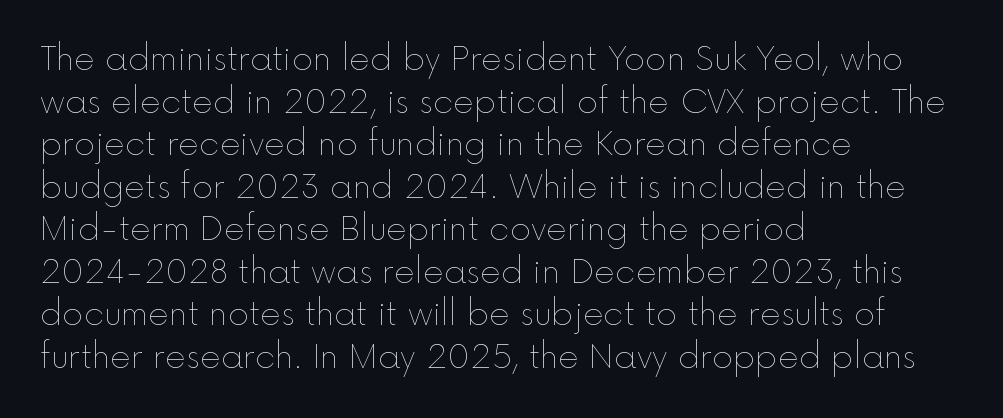
The image shows 32 px thin type, upright; set left-aligned, normal line spacing (1.33x), normal letter spacing, not underlined; a medium x-height.
